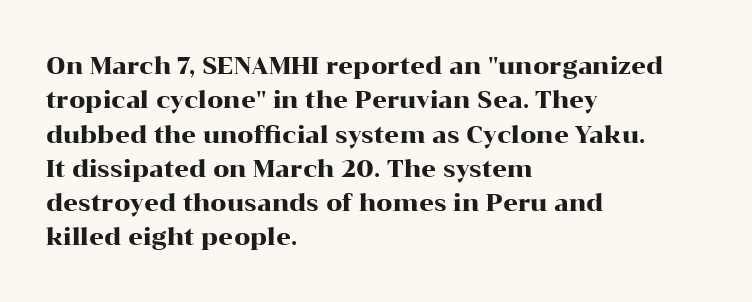
If you drew a ruler down the left edge, every line would touch it. Any mark beneath the type? The region is blank. Vertical spacing — default. It's the straight-up-and-down kind of type.
